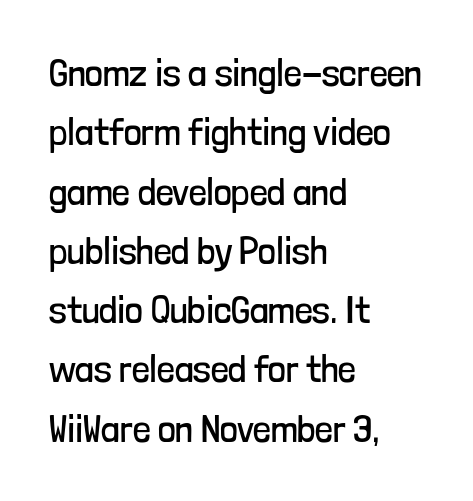
{"serif": "no", "italic": "no", "bold": "no", "weight": "regular", "width": "condensed", "stroke_contrast": "low", "x_height": "medium", "monospaced": "no", "underline": "no", "align": "left", "line_spacing": "normal", "line_spacing_ratio": 1.52, "letter_spacing": "normal", "letter_spacing_em": 0.0, "glyph_px": 39}
